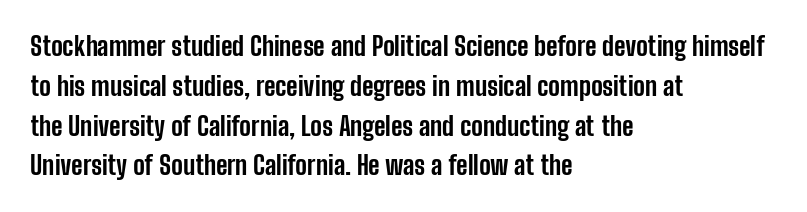
Q: Is the text bold? A: Yes.
Q: Is the text italic (slanted)? A: No, it is upright.
Q: Is the text underlined? A: No.
Q: How is the paragraph aligned? A: Left-aligned.
Q: Is the spacing between letters normal or unusually wide? A: Normal.
Q: Is the spacing between lines tight, normal or loose? A: Normal.
